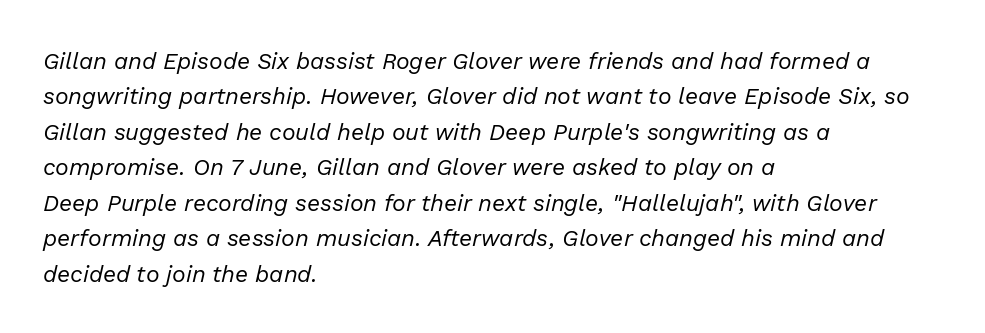
The image shows 23 px text type, italic (leaning right); set left-aligned, normal line spacing (1.54x), normal letter spacing, not underlined.
